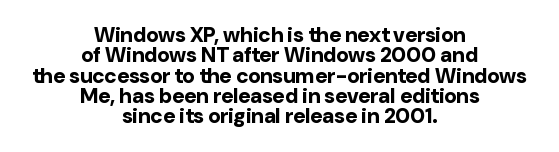
Q: Is the text bold? A: Yes.
Q: Is the text italic (slanted)? A: No, it is upright.
Q: Is the text underlined? A: No.
Q: How is the paragraph aligned? A: Centered.
Q: Is the spacing between letters normal or unusually wide? A: Normal.
Q: Is the spacing between lines tight, normal or loose? A: Tight.
